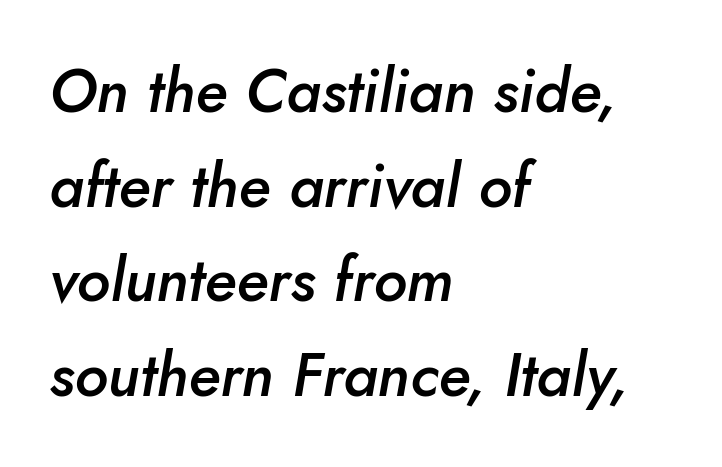
The image shows 61 px semibold type, italic (leaning right); set left-aligned, normal line spacing (1.55x), normal letter spacing, not underlined; low stroke contrast and a small x-height.
